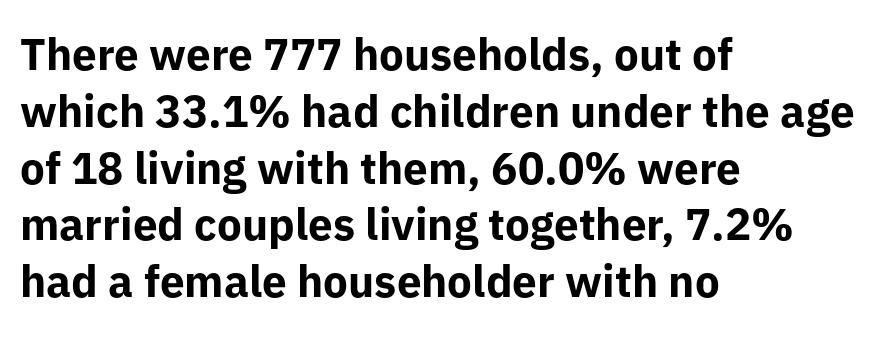
The image shows 44 px bold sans-serif type, upright; set left-aligned, normal line spacing (1.29x), normal letter spacing, not underlined; low stroke contrast and a medium x-height.
